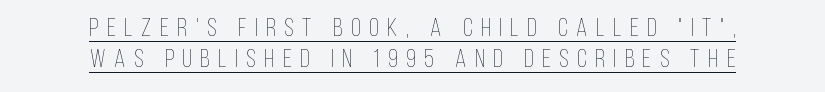
The image shows 25 px text type, upright; set centered, normal line spacing (1.25x), unusually wide letter spacing (+0.35 em), underlined.
